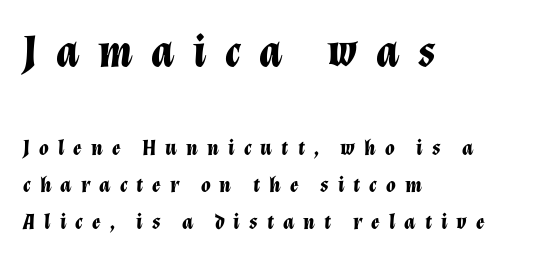
These lines carry a lot of weight — the face is fully bold. The glyphs look as if they've been sheared to an angle. The ragged edge is on the right, which tells us the setting is flush left. Each new line begins a customary step beneath the previous one. Nobody drew a line under any word here.
